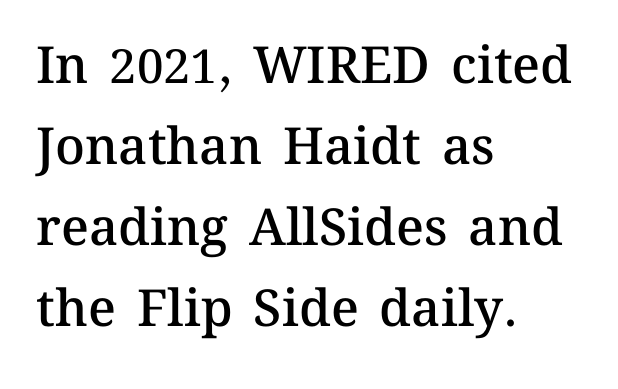
Q: Is the text bold? A: Semi-bold.
Q: Is the text italic (slanted)? A: No, it is upright.
Q: Is the text underlined? A: No.
Q: How is the paragraph aligned? A: Left-aligned.
Q: Is the spacing between letters normal or unusually wide? A: Normal.
Q: Is the spacing between lines tight, normal or loose? A: Normal.
Q: Width (condensed, normal, or wide)? A: Normal.
Q: Stroke contrast? A: Medium.
Q: x-height? A: Medium.
Q: Monospaced? A: No.
